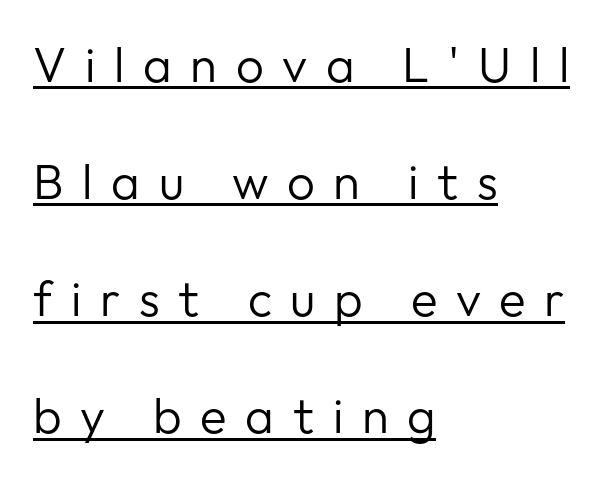
Varying glyph widths throughout — classic text-font behaviour. Is the type heavy? It reads as light-to-regular instead. How would I describe the line gaps? Wide and relaxed. The text block is weighted toward the left margin, trailing off unevenly rightward.
